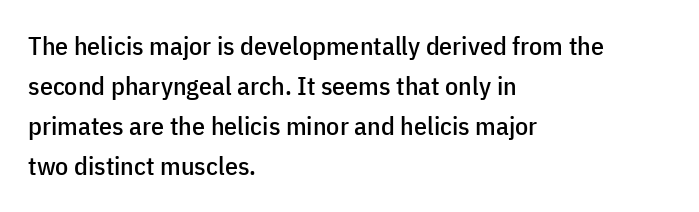
Descender tails drop into unmarked territory. Each word holds together tightly as a unit, with standard inter-letter gaps. Style check: upright. A student would call this left alignment; a typographer would say flush left, rag right. If you measured baseline to baseline, you'd find a middling distance.
